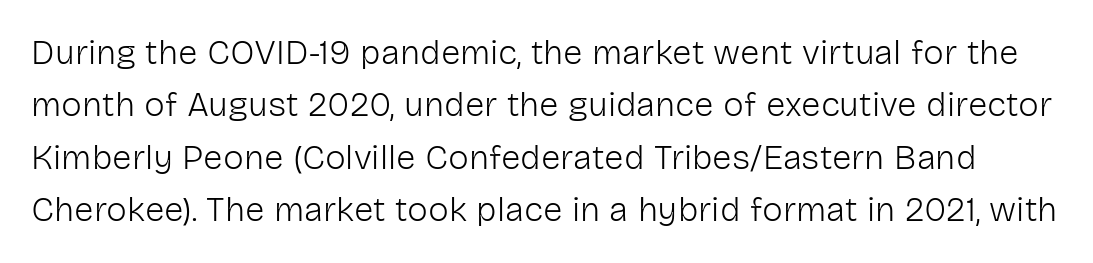
{"serif": "no", "italic": "no", "bold": "no", "weight": "light", "width": "normal", "stroke_contrast": "low", "x_height": "medium", "monospaced": "no", "underline": "no", "line_spacing": "normal", "line_spacing_ratio": 1.5, "letter_spacing": "normal", "letter_spacing_em": 0.0, "glyph_px": 35}
